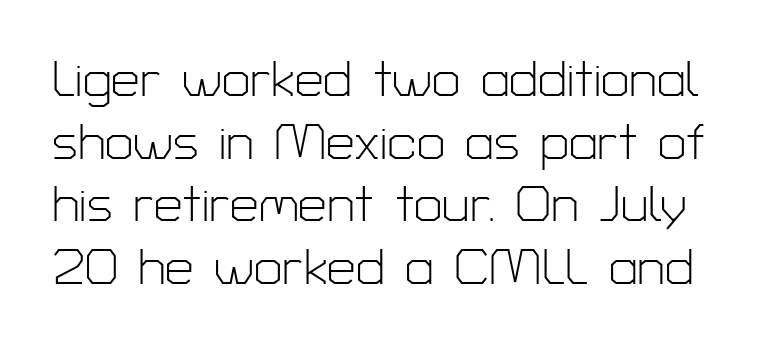
Nobody touched the tracking dial on this one. Vertical stems look standard width or narrower in stroke. Is this a fixed-width face? No — the glyphs have proportional, varying widths. The lettering holds an erect, upright posture throughout.
